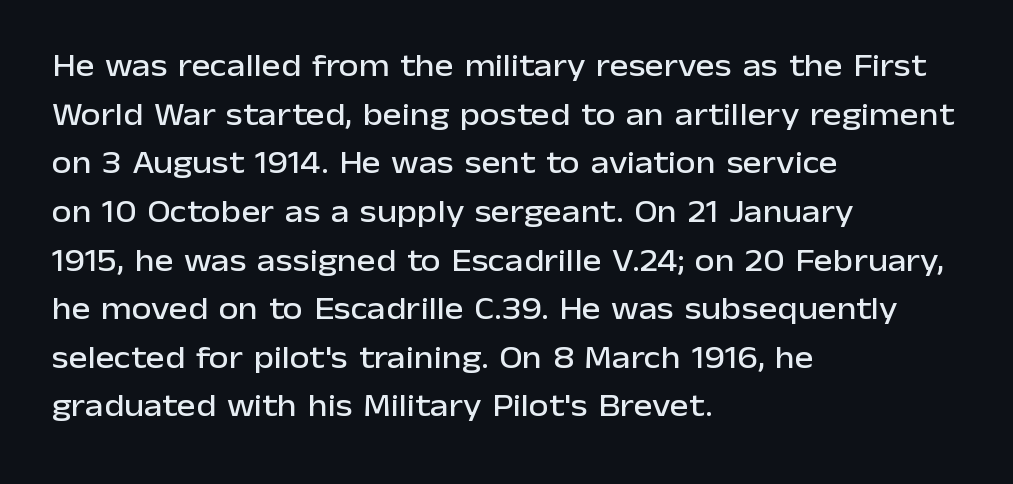
{"serif": "no", "italic": "no", "width": "normal", "stroke_contrast": "low", "x_height": "medium", "monospaced": "no", "underline": "no", "align": "left", "line_spacing": "normal", "line_spacing_ratio": 1.52, "letter_spacing": "normal", "letter_spacing_em": 0.0, "glyph_px": 32}
